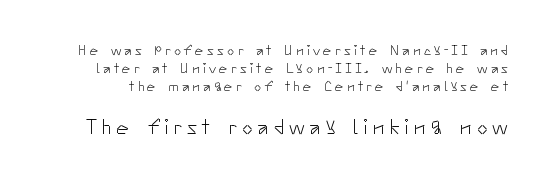
Q: Is the text bold? A: No.
Q: Is the text italic (slanted)? A: No, it is upright.
Q: Is the text underlined? A: No.
Q: Is the spacing between letters normal or unusually wide? A: Unusually wide.
Q: Is the spacing between lines tight, normal or loose? A: Normal.
Q: Which block of text is set in a larger size, the first (top) or the second (bottom)? A: The second (bottom) one.
